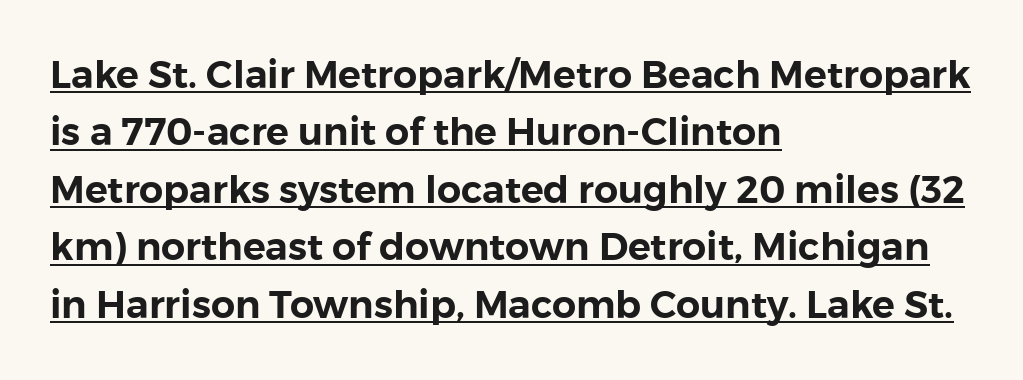
You could not count columns in this text — the font is proportionally spaced. Letter spacing: default. The lettering holds an erect, upright posture throughout. All the whitespace from short lines collects on the right.
